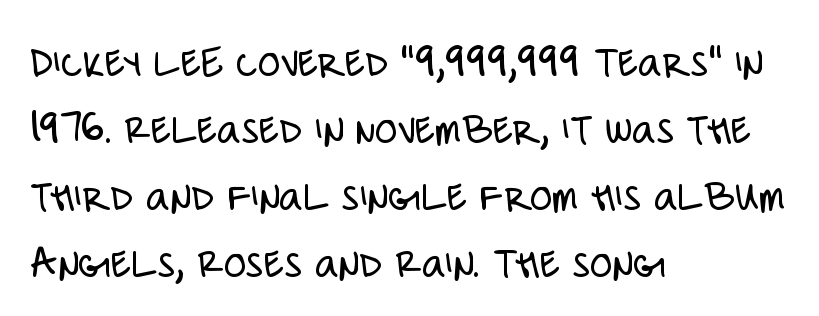
The image shows 45 px light, condensed sans-serif type, upright; set left-aligned, normal line spacing (1.49x), normal letter spacing, not underlined; low stroke contrast and a large x-height.
